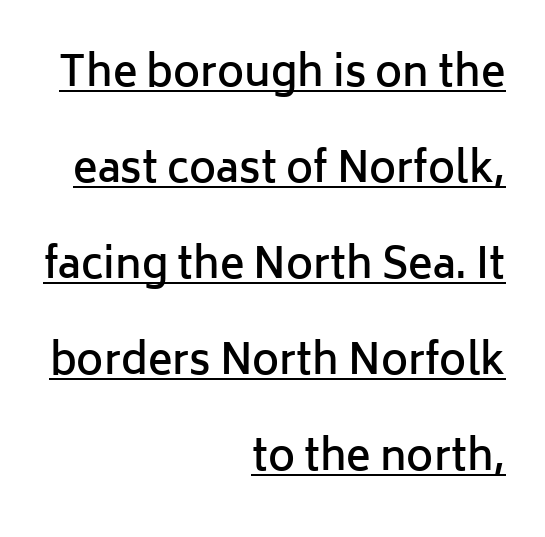
Do the characters align in a grid? No, the font is proportional. Words appear dense and cohesive because spacing is normal. These lines were composed using upright roman letters. Each line ends at the same right margin while the left side varies. Bold? Not quite — semibold, heavier than regular but stopping short. I'd call this a sans setting — the letters go barefoot.
